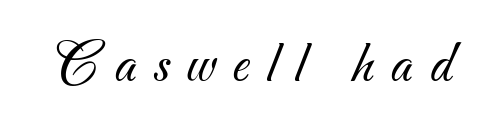
Unlike a traditional serif, this face leaves its strokes unadorned. The passage shown has open, widely tracked lettering throughout. Letters have the restrained weight of plain body copy at most. Rule under the text: the space is simply empty. This sample has the flowing, uneven cadence of proportional lettering.
